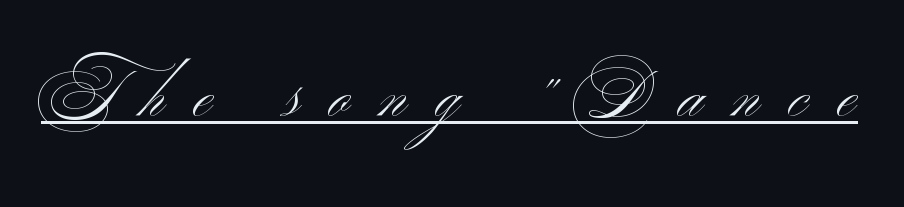
These characters rest on top of a visible drawn line. The face used here is proportionally spaced, like ordinary book or web type. Nothing heavy about these letters — not bold at all. In terms of letterspacing, this is a distinctly airy, spread setting. The typeface chosen for these lines omits serifs.
